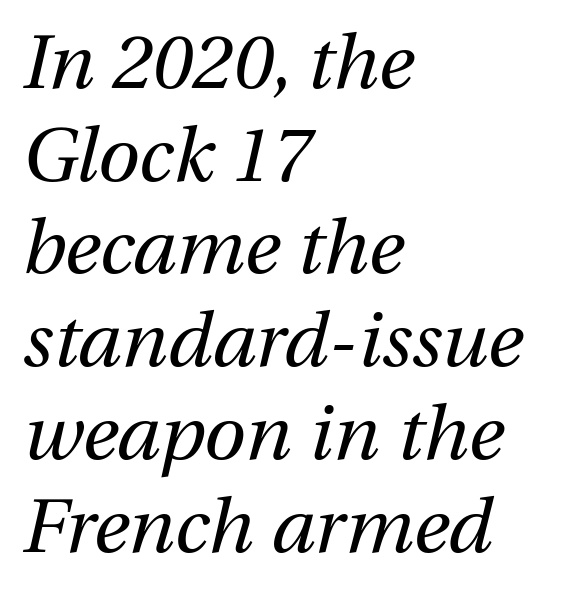
The image shows 76 px regular-weight type, italic (leaning right); set left-aligned, line spacing 1.22x, normal letter spacing, not underlined; medium stroke contrast and a medium x-height.
